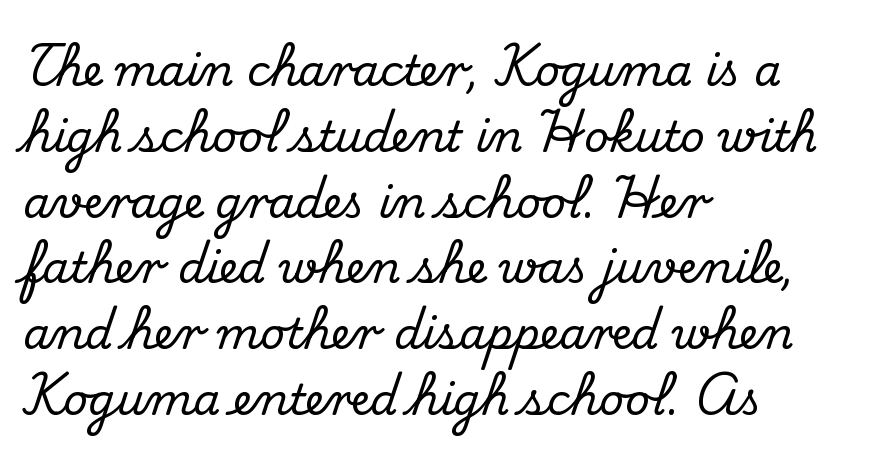
The image shows 43 px serif type; set left-aligned, normal line spacing (1.53x), normal letter spacing, not underlined; medium stroke contrast and a small x-height.
